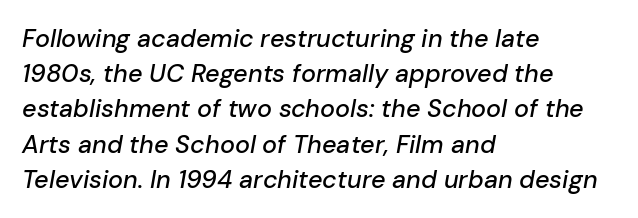
Every row of glyphs begins at an identical x-position on the left. The vertical gap from one line to the next is medium. Bare-footed words on every line. Characters follow at the spacing the type designer built in.
